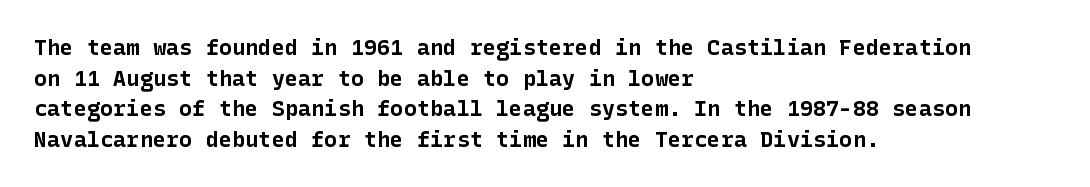
Q: Is the text bold? A: Yes.
Q: Is the text italic (slanted)? A: No, it is upright.
Q: Is the text underlined? A: No.
Q: How is the paragraph aligned? A: Left-aligned.
Q: Is the spacing between letters normal or unusually wide? A: Normal.
Q: Is the spacing between lines tight, normal or loose? A: Normal.
